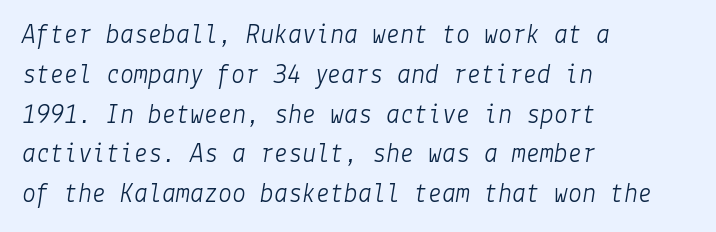
Q: Is the text bold? A: No.
Q: Is the text italic (slanted)? A: Yes, it leans right by about 9 degrees.
Q: Is the text underlined? A: No.
Q: How is the paragraph aligned? A: Left-aligned.
Q: Is the spacing between letters normal or unusually wide? A: Normal.
Q: Is the spacing between lines tight, normal or loose? A: Normal.
Q: Width (condensed, normal, or wide)? A: Normal.
Q: Stroke contrast? A: Low.
Q: x-height? A: Medium.
